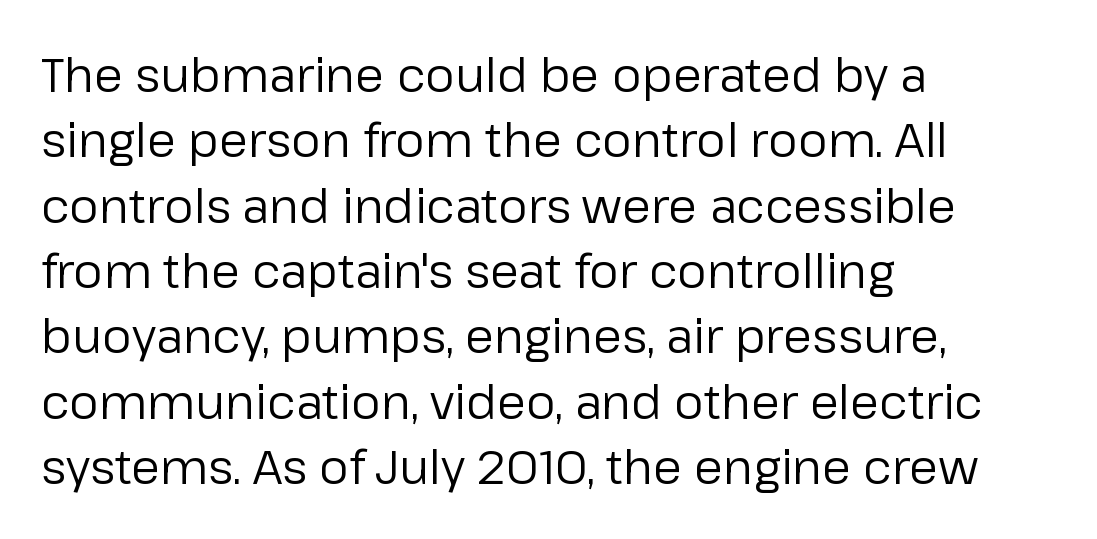
Clear beneath every line of the passage. You can tell it's not italic because the verticals are truly vertical. Does the type have serifs? No, each stem ends abruptly. Vertical spacing — default. Note the varied advance widths — an 'i' is clearly narrower than an 'm'. A student would call this left alignment; a typographer would say flush left, rag right.
